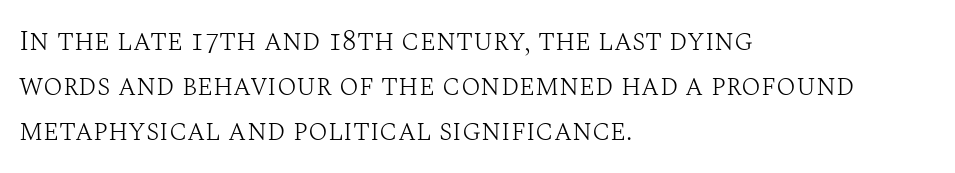
Rows of type keep a routine distance in the vertical direction. This sample has the flowing, uneven cadence of proportional lettering. Inter-character spacing is left at the font's built-in metrics. Short and long lines alike share a common starting point at left. On a weight scale, this lands at 450 or below.
